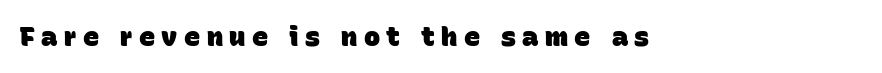
The glyphs are unaccompanied by any horizontal stroke below them. Characters follow at a spacing far wider than the type designer built in. Typographic density is high because the face is bold. Layout note: lines flush left.
